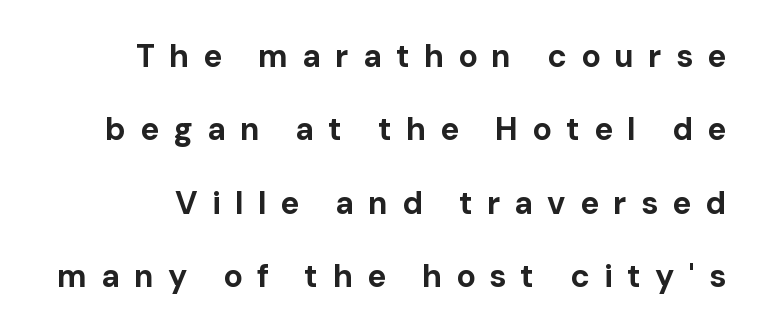
Tracking value appears strongly positive — letters spread wide. Bold? Absolutely — the strokes are thick and heavy. The glyphs in this specimen are sans serif. Lines of text with bare space underneath. In terms of posture, this sample is upright.
